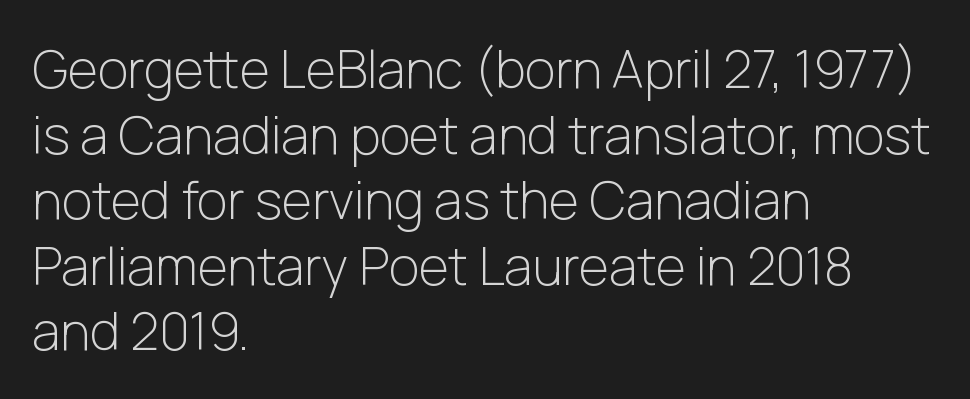
The image shows 52 px light sans-serif type, upright; set left-aligned, normal line spacing (1.26x), normal letter spacing, not underlined; low stroke contrast and a medium x-height.
